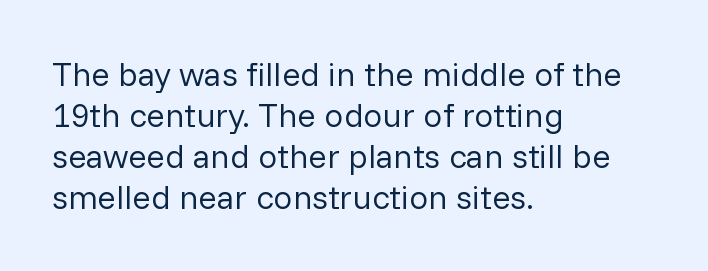
{"serif": "no", "italic": "no", "bold": "no", "weight": "regular", "width": "normal", "stroke_contrast": "low", "x_height": "medium", "monospaced": "no", "underline": "no", "align": "left", "line_spacing_ratio": 1.21, "letter_spacing": "normal", "letter_spacing_em": 0.0, "glyph_px": 34}
